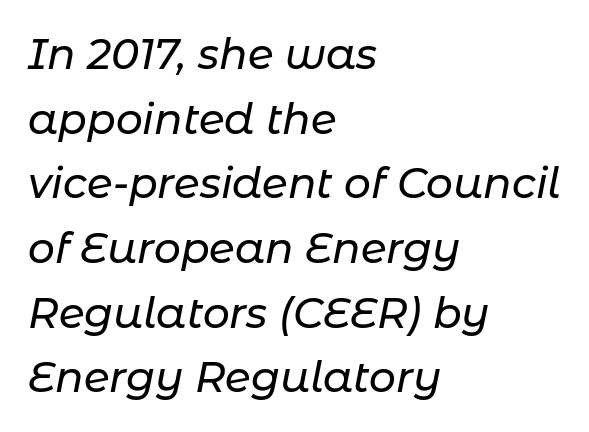
The image shows 42 px text type, italic (leaning right); set left-aligned, normal line spacing (1.54x), normal letter spacing, not underlined; low stroke contrast and a medium x-height.
